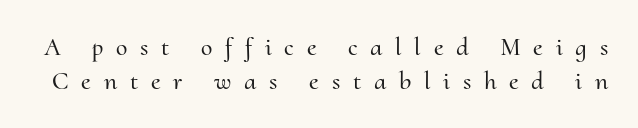
Q: Is the text italic (slanted)? A: No, it is upright.
Q: Is the text underlined? A: No.
Q: Is the spacing between letters normal or unusually wide? A: Unusually wide.
Q: Is the spacing between lines tight, normal or loose? A: Normal.
